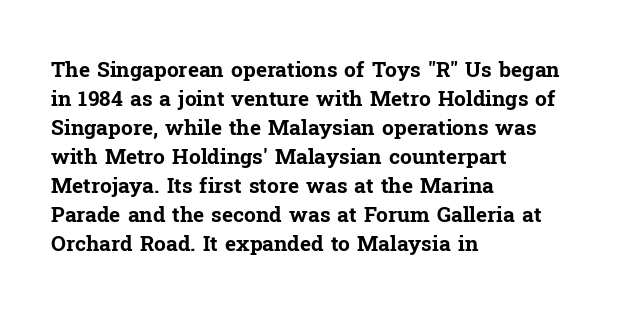
The image shows 21 px bold type, upright; set left-aligned, normal line spacing (1.38x), normal letter spacing, not underlined.
